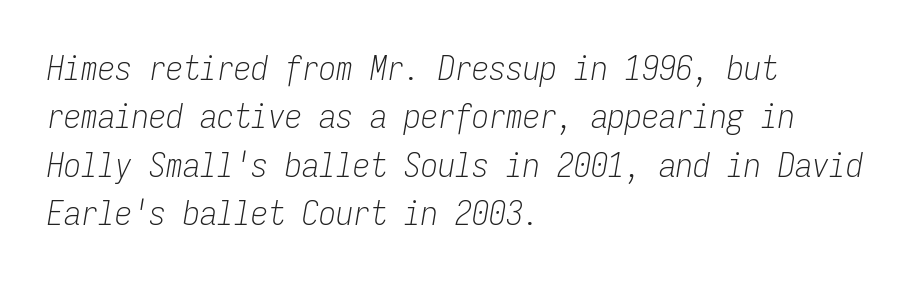
The line-height multiplier appears to be the usual default. The whole block is typeset with a tilt. This reads as an unemphasized weight, regular at the heaviest. Line beginnings align vertically; line endings do not.
